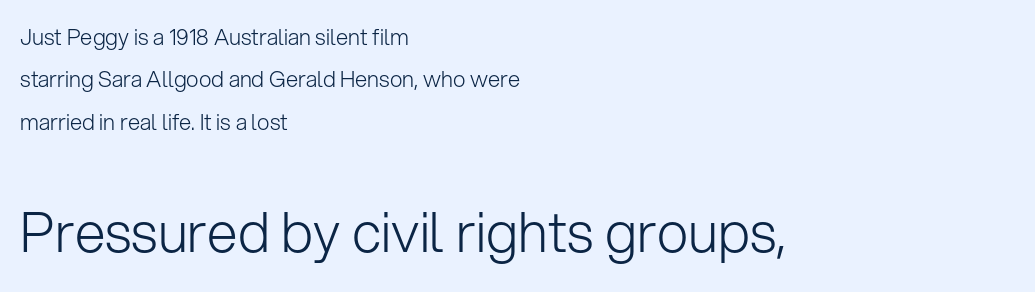
Q: Is the text bold? A: No.
Q: Is the text italic (slanted)? A: No, it is upright.
Q: Is the typeface a serif or a sans-serif typeface? A: Sans-serif.
Q: Is the text underlined? A: No.
Q: How is the paragraph aligned? A: Left-aligned.
Q: Is the spacing between letters normal or unusually wide? A: Normal.
Q: Is the spacing between lines tight, normal or loose? A: Loose.
Q: Which block of text is set in a larger size, the first (top) or the second (bottom)? A: The second (bottom) one.
Q: Width (condensed, normal, or wide)? A: Normal.
Q: Stroke contrast? A: Low.
Q: x-height? A: Medium.
Q: Monospaced? A: No.
